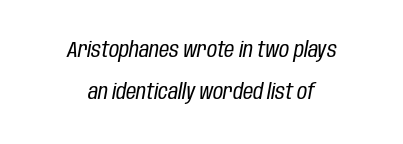
The image shows 22 px text type, italic (leaning right); set centered, loose line spacing (1.9x), normal letter spacing, not underlined.
